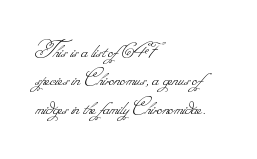
This sample is left-justified, so line endings fall wherever the words run out. The line texture is even and compact thanks to regular tracking. Regarding leading, the lines here are crowded together. Letters rest on an invisible, unmarked baseline. Bold? No — there's no thickening of the strokes.
